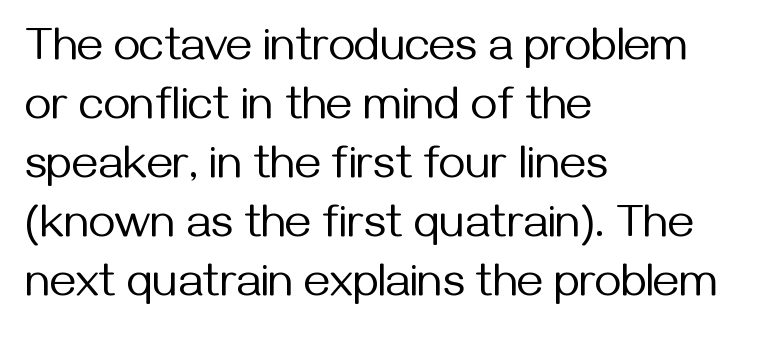
The image shows 46 px regular-weight sans-serif type, upright; set left-aligned, normal line spacing (1.28x), normal letter spacing, not underlined; medium stroke contrast and a medium x-height.
